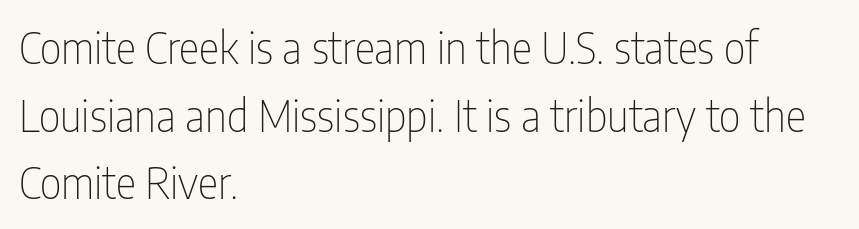
Q: Is the text bold? A: No.
Q: Is the text italic (slanted)? A: No, it is upright.
Q: Is the typeface a serif or a sans-serif typeface? A: Sans-serif.
Q: Is the text underlined? A: No.
Q: How is the paragraph aligned? A: Left-aligned.
Q: Is the spacing between letters normal or unusually wide? A: Normal.
Q: Is the spacing between lines tight, normal or loose? A: Normal.
Q: Width (condensed, normal, or wide)? A: Condensed.
Q: Stroke contrast? A: Low.
Q: x-height? A: Medium.
Q: Monospaced? A: No.
